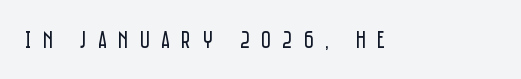
Q: Is the text bold? A: No.
Q: Is the text italic (slanted)? A: No, it is upright.
Q: Is the text underlined? A: No.
Q: Is the spacing between letters normal or unusually wide? A: Unusually wide.
